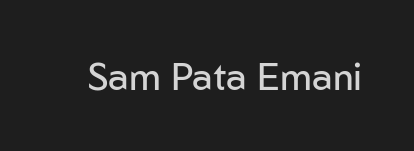
{"serif": "no", "italic": "no", "bold": "no", "weight": "regular", "width": "normal", "stroke_contrast": "low", "x_height": "medium", "monospaced": "no", "underline": "no", "letter_spacing": "normal", "letter_spacing_em": 0.0, "glyph_px": 37}
